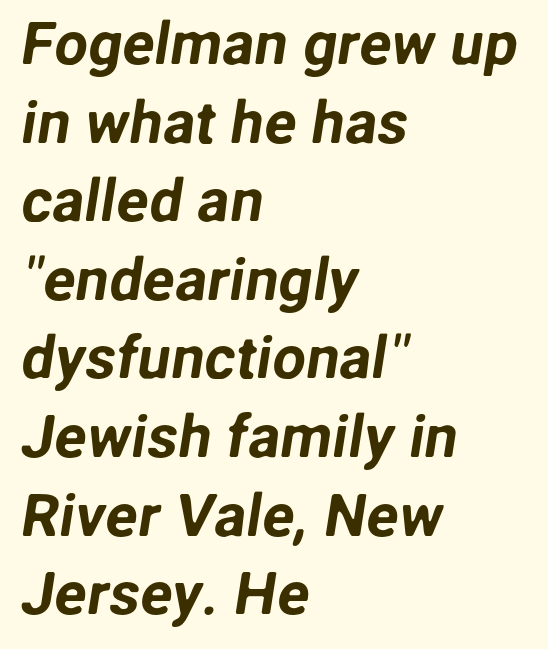
Q: Is the typeface a serif or a sans-serif typeface? A: Sans-serif.
Q: Is the text underlined? A: No.
Q: How is the paragraph aligned? A: Left-aligned.
Q: Is the spacing between letters normal or unusually wide? A: Normal.
Q: Is the spacing between lines tight, normal or loose? A: Normal.
Q: Width (condensed, normal, or wide)? A: Normal.
Q: Stroke contrast? A: Low.
Q: x-height? A: Medium.
Q: Monospaced? A: No.
